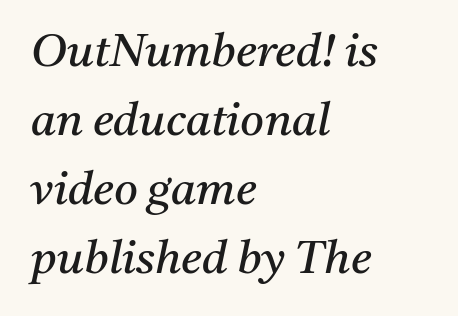
Q: Is the text bold? A: No.
Q: Is the text italic (slanted)? A: Yes, it leans right by about 11 degrees.
Q: Is the typeface a serif or a sans-serif typeface? A: Serif.
Q: Is the text underlined? A: No.
Q: How is the paragraph aligned? A: Left-aligned.
Q: Is the spacing between letters normal or unusually wide? A: Normal.
Q: Is the spacing between lines tight, normal or loose? A: Normal.
Q: Width (condensed, normal, or wide)? A: Normal.
Q: Stroke contrast? A: Medium.
Q: x-height? A: Medium.
Q: Monospaced? A: No.
